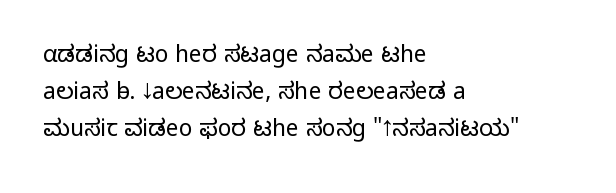
The paragraph has a hard left edge and a soft right edge. The glyphs are unaccompanied by any horizontal stroke below them. The vertical gap from one line to the next is medium. The face looks like a standard text weight, possibly lighter. Do the letters lean? They stand straight. You could call the tracking neutral — neither tight nor loose.
